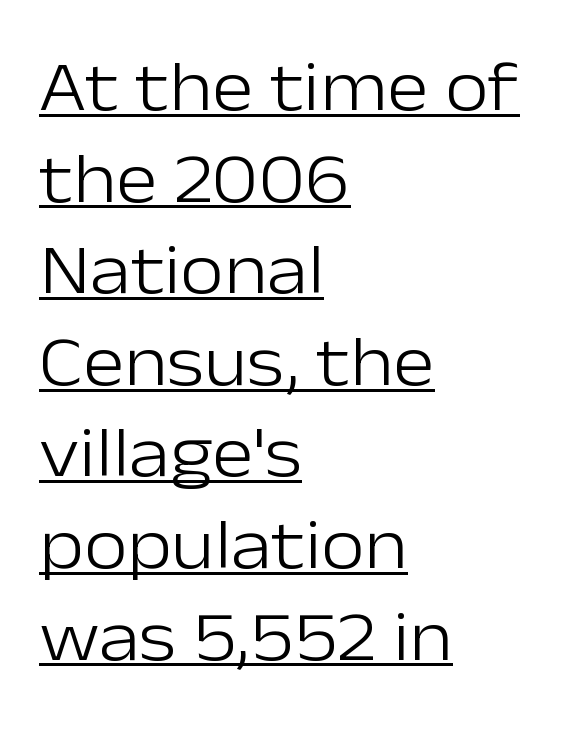
The rag falls on the right side of this text block. No feet cap the strokes, marking this as sans-serif type. The passage shown has conventional tracking throughout. The rows are spaced the way most documents space them.
